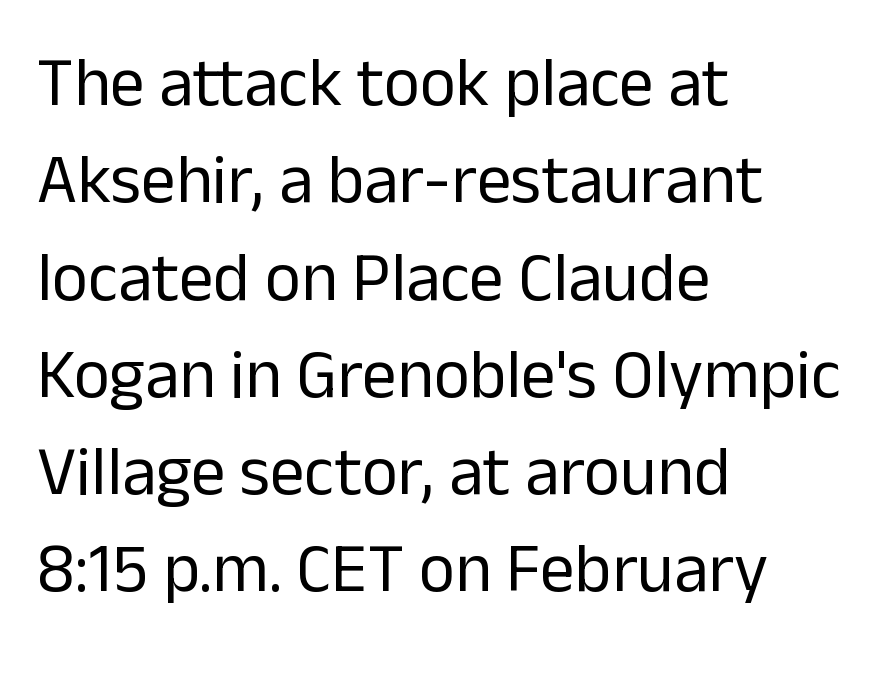
Q: Is the text bold? A: No.
Q: Is the text italic (slanted)? A: No, it is upright.
Q: Is the typeface a serif or a sans-serif typeface? A: Sans-serif.
Q: Is the text underlined? A: No.
Q: How is the paragraph aligned? A: Left-aligned.
Q: Is the spacing between letters normal or unusually wide? A: Normal.
Q: Is the spacing between lines tight, normal or loose? A: Normal.
Q: Width (condensed, normal, or wide)? A: Normal.
Q: Stroke contrast? A: Low.
Q: x-height? A: Medium.
Q: Monospaced? A: No.
